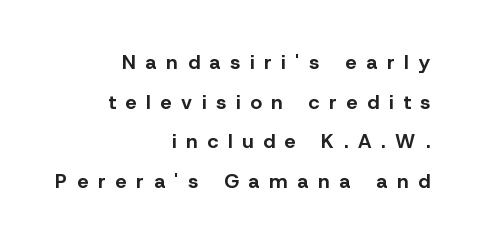
Q: Is the text bold? A: Yes.
Q: Is the text italic (slanted)? A: No, it is upright.
Q: Is the text underlined? A: No.
Q: How is the paragraph aligned? A: Right-aligned.
Q: Is the spacing between letters normal or unusually wide? A: Unusually wide.
Q: Is the spacing between lines tight, normal or loose? A: Loose.
